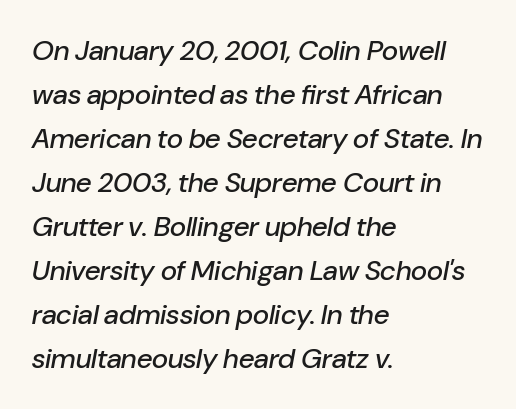
The image shows 28 px text type, italic (leaning right); set left-aligned, normal line spacing (1.57x), normal letter spacing, not underlined; low stroke contrast and a medium x-height.
